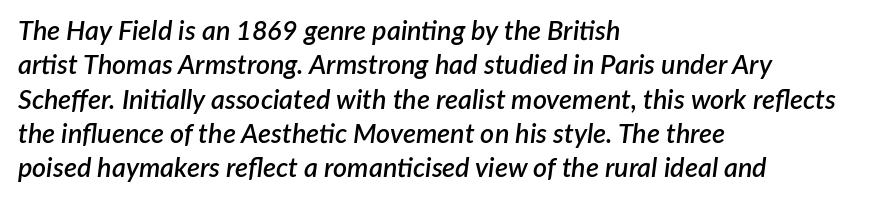
{"italic": "yes", "lean": "right", "slant_degrees": 7, "bold": "semi", "underline": "no", "align": "left", "line_spacing": "normal", "line_spacing_ratio": 1.27, "letter_spacing": "normal", "letter_spacing_em": 0.0, "glyph_px": 27}
